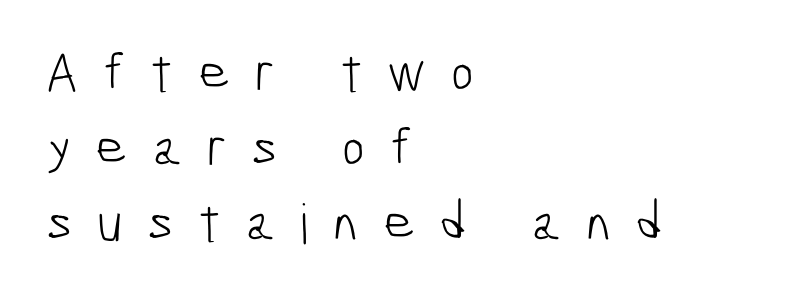
{"serif": "no", "bold": "no", "weight": "light", "width": "condensed", "stroke_contrast": "low", "x_height": "medium", "monospaced": "no", "underline": "no", "align": "left", "line_spacing": "normal", "line_spacing_ratio": 1.36, "letter_spacing": "wide", "letter_spacing_em": 0.45, "glyph_px": 55}
